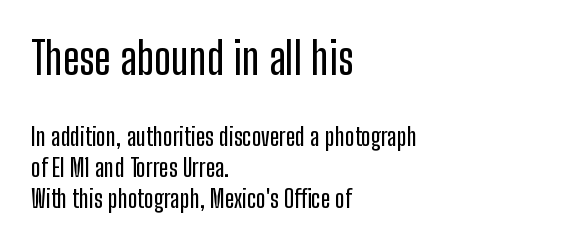
{"serif": "no", "italic": "no", "width": "condensed", "stroke_contrast": "low", "x_height": "medium", "monospaced": "no", "underline": "no", "align": "left", "line_spacing_ratio": 1.24, "letter_spacing": "normal", "letter_spacing_em": 0.0, "larger_block": "first", "size_ratio": 1.76, "glyph_px": 44}
